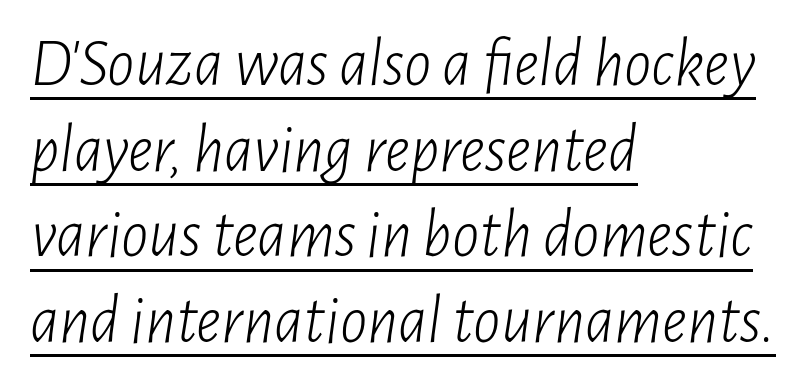
{"italic": "yes", "lean": "right", "slant_degrees": 7, "bold": "no", "weight": "light", "width": "condensed", "stroke_contrast": "low", "x_height": "medium", "monospaced": "no", "underline": "yes", "align": "left", "line_spacing": "normal", "line_spacing_ratio": 1.26, "letter_spacing": "normal", "letter_spacing_em": 0.0, "glyph_px": 68}
